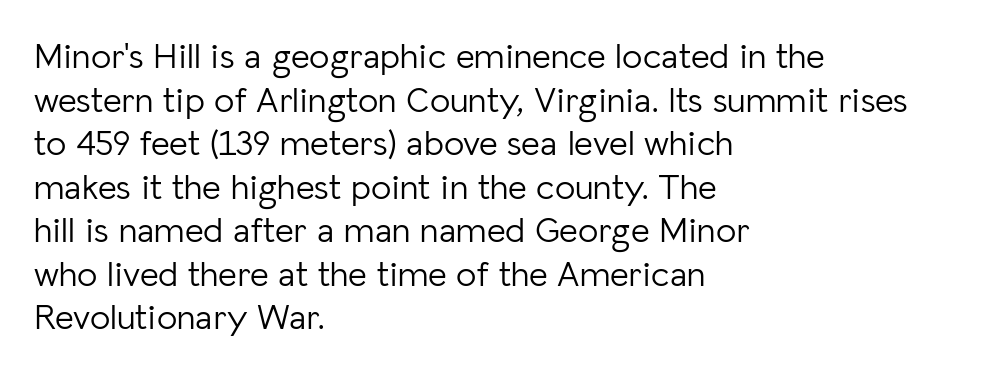
Q: Is the text bold? A: No.
Q: Is the text italic (slanted)? A: No, it is upright.
Q: Is the typeface a serif or a sans-serif typeface? A: Sans-serif.
Q: Is the text underlined? A: No.
Q: How is the paragraph aligned? A: Left-aligned.
Q: Is the spacing between letters normal or unusually wide? A: Normal.
Q: Width (condensed, normal, or wide)? A: Normal.
Q: Stroke contrast? A: Low.
Q: x-height? A: Medium.
Q: Monospaced? A: No.
